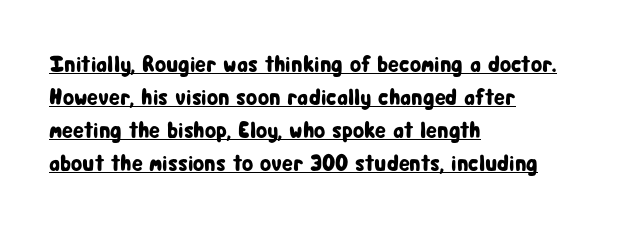
Q: Is the text italic (slanted)? A: No, it is upright.
Q: Is the text underlined? A: Yes.
Q: How is the paragraph aligned? A: Left-aligned.
Q: Is the spacing between letters normal or unusually wide? A: Normal.
Q: Is the spacing between lines tight, normal or loose? A: Normal.
